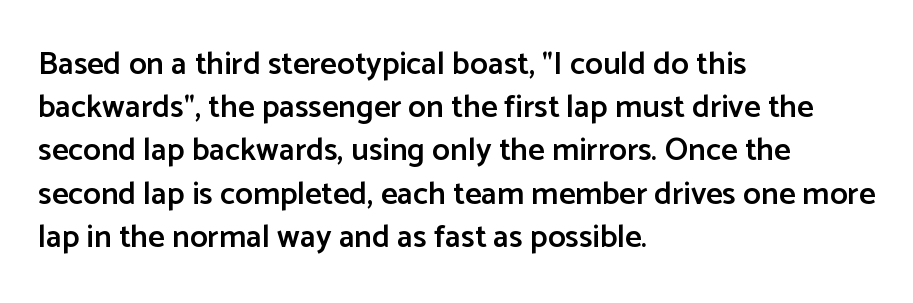
{"serif": "no", "italic": "no", "bold": "semi", "weight": "semibold", "width": "normal", "stroke_contrast": "low", "x_height": "medium", "monospaced": "no", "underline": "no", "align": "left", "line_spacing": "normal", "line_spacing_ratio": 1.35, "letter_spacing": "normal", "letter_spacing_em": 0.0, "glyph_px": 32}
